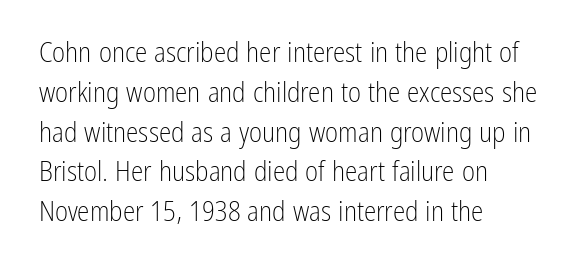
The image shows 28 px light, condensed sans-serif type, upright; set left-aligned, normal line spacing (1.42x), normal letter spacing, not underlined; low stroke contrast and a medium x-height.
